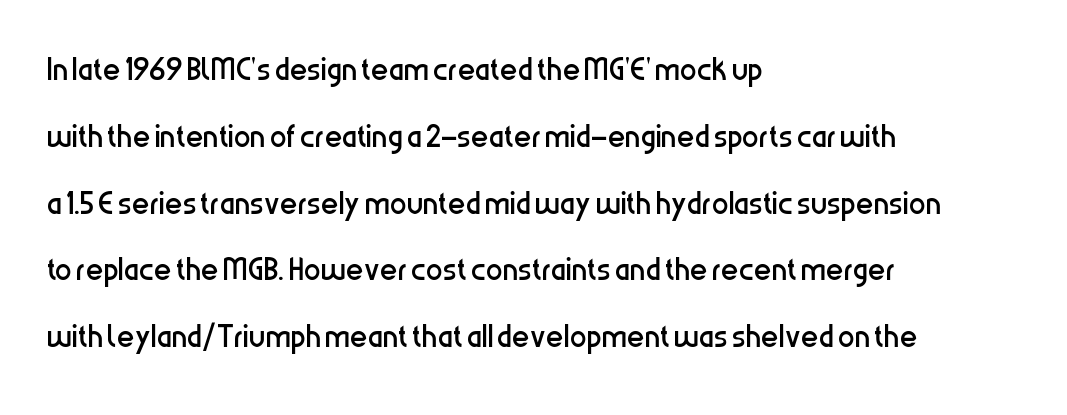
{"serif": "no", "italic": "no", "bold": "no", "weight": "regular", "width": "condensed", "stroke_contrast": "low", "x_height": "medium", "monospaced": "no", "underline": "no", "align": "left", "line_spacing": "normal", "line_spacing_ratio": 1.59, "letter_spacing": "normal", "letter_spacing_em": 0.0, "glyph_px": 42}
